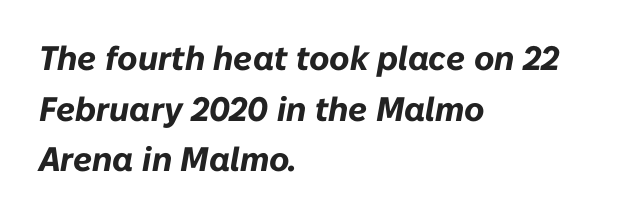
Glyph-to-glyph distance matches everyday printed text. The lines are quadded left. Rule under the text: the space is simply empty. Note the varied advance widths — an 'i' is clearly narrower than an 'm'. Vertically, the passage feels balanced, rows spaced as you'd expect. Every character sits at an angle, as italics do.
